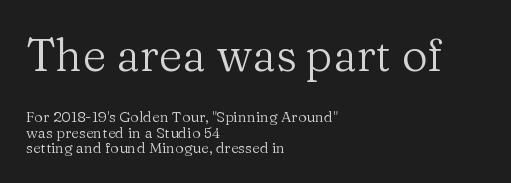
Q: Is the text bold? A: No.
Q: Is the text italic (slanted)? A: No, it is upright.
Q: Is the typeface a serif or a sans-serif typeface? A: Serif.
Q: Is the text underlined? A: No.
Q: How is the paragraph aligned? A: Left-aligned.
Q: Is the spacing between letters normal or unusually wide? A: Normal.
Q: Is the spacing between lines tight, normal or loose? A: Tight.
Q: Which block of text is set in a larger size, the first (top) or the second (bottom)? A: The first (top) one.
Q: Width (condensed, normal, or wide)? A: Normal.
Q: Stroke contrast? A: Medium.
Q: x-height? A: Medium.
Q: Monospaced? A: No.
